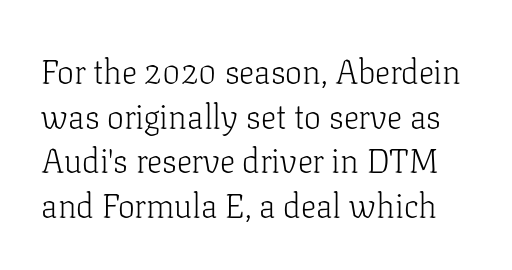
The image shows 34 px light serif type, upright; set normal line spacing (1.31x), normal letter spacing, not underlined; low stroke contrast and a medium x-height.
